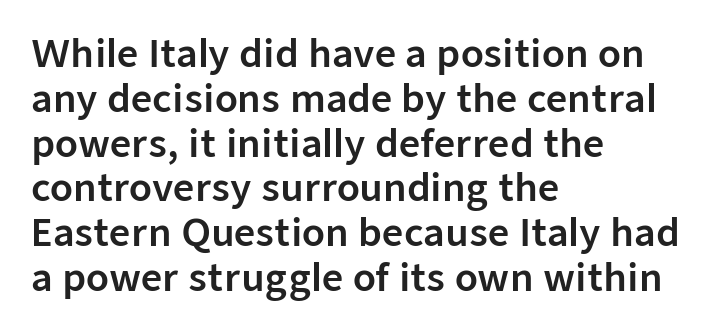
{"serif": "no", "italic": "no", "width": "normal", "stroke_contrast": "low", "x_height": "medium", "monospaced": "no", "underline": "no", "align": "left", "line_spacing_ratio": 1.21, "letter_spacing": "normal", "letter_spacing_em": 0.0, "glyph_px": 37}
